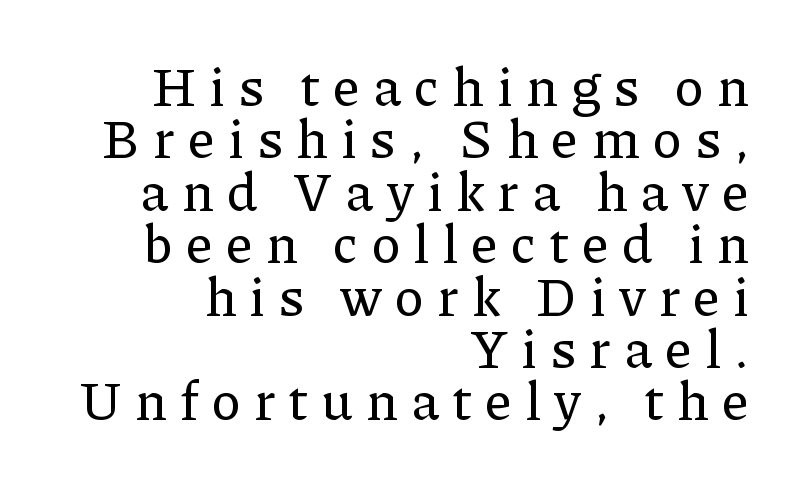
{"serif": "yes", "italic": "no", "width": "normal", "stroke_contrast": "low", "x_height": "medium", "monospaced": "no", "underline": "no", "align": "right", "line_spacing": "tight", "line_spacing_ratio": 0.97, "letter_spacing": "wide", "letter_spacing_em": 0.24, "glyph_px": 54}
